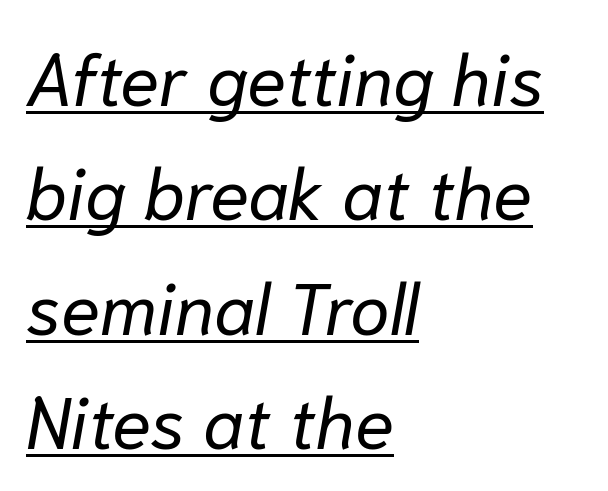
Q: Is the text bold? A: No.
Q: Is the text italic (slanted)? A: Yes, it leans right by about 10 degrees.
Q: Is the text underlined? A: Yes.
Q: How is the paragraph aligned? A: Left-aligned.
Q: Is the spacing between letters normal or unusually wide? A: Normal.
Q: Is the spacing between lines tight, normal or loose? A: Normal.
Q: Width (condensed, normal, or wide)? A: Normal.
Q: Stroke contrast? A: Low.
Q: x-height? A: Medium.
Q: Monospaced? A: No.
